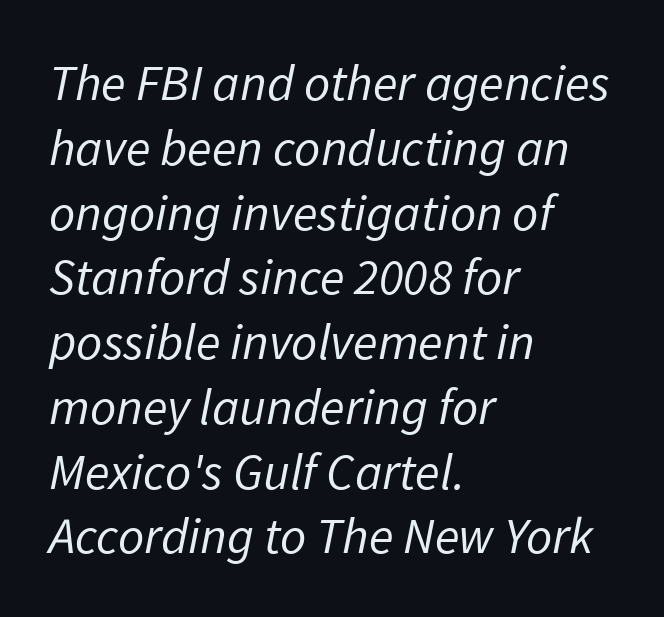
{"serif": "no", "bold": "no", "weight": "regular", "width": "normal", "stroke_contrast": "low", "x_height": "medium", "monospaced": "no", "underline": "no", "align": "left", "line_spacing": "normal", "line_spacing_ratio": 1.27, "letter_spacing": "normal", "letter_spacing_em": 0.0, "glyph_px": 51}
